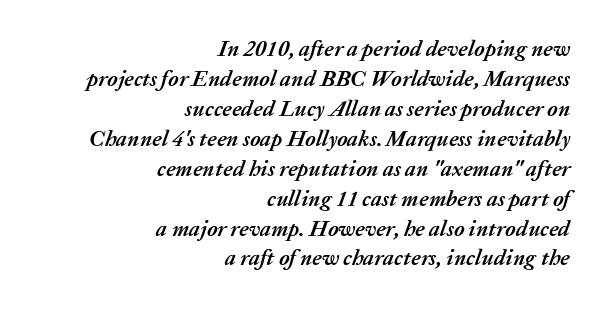
Q: Is the text bold? A: Yes.
Q: Is the text italic (slanted)? A: Yes, it leans right by about 20 degrees.
Q: Is the text underlined? A: No.
Q: How is the paragraph aligned? A: Right-aligned.
Q: Is the spacing between letters normal or unusually wide? A: Normal.
Q: Is the spacing between lines tight, normal or loose? A: Normal.
